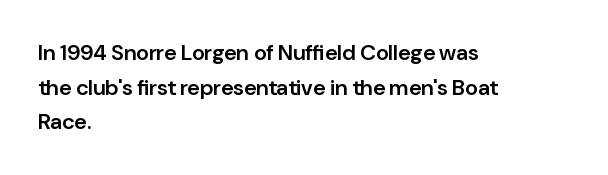
{"italic": "no", "bold": "semi", "underline": "no", "align": "left", "line_spacing": "normal", "line_spacing_ratio": 1.57, "letter_spacing": "normal", "letter_spacing_em": 0.0, "glyph_px": 22}
